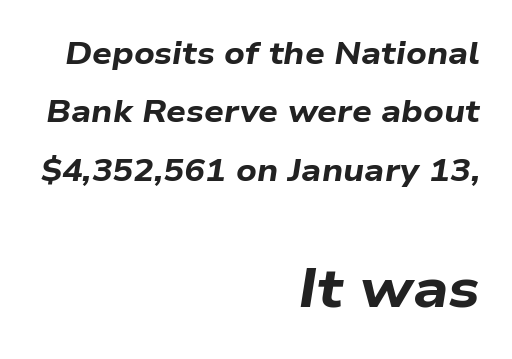
Q: Is the text bold? A: Yes.
Q: Is the text italic (slanted)? A: Yes, it leans right by about 9 degrees.
Q: Is the text underlined? A: No.
Q: How is the paragraph aligned? A: Right-aligned.
Q: Is the spacing between letters normal or unusually wide? A: Normal.
Q: Which block of text is set in a larger size, the first (top) or the second (bottom)? A: The second (bottom) one.
Q: Width (condensed, normal, or wide)? A: Wide.
Q: Stroke contrast? A: Low.
Q: x-height? A: Medium.
Q: Monospaced? A: No.
